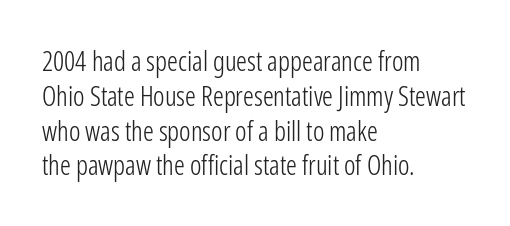
Q: Is the text bold? A: No.
Q: Is the text italic (slanted)? A: No, it is upright.
Q: Is the text underlined? A: No.
Q: How is the paragraph aligned? A: Left-aligned.
Q: Is the spacing between letters normal or unusually wide? A: Normal.
Q: Is the spacing between lines tight, normal or loose? A: Normal.
